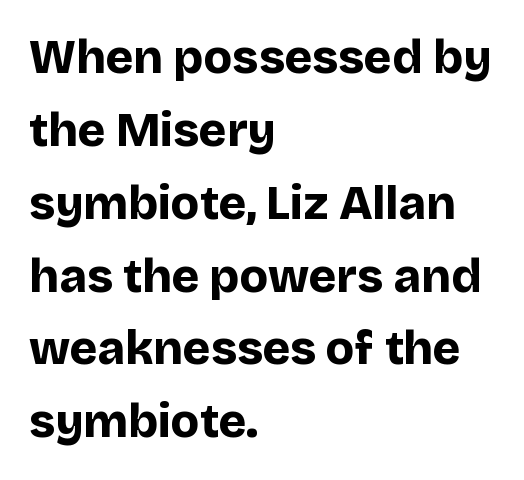
Q: Is the text bold? A: Yes.
Q: Is the text italic (slanted)? A: No, it is upright.
Q: Is the typeface a serif or a sans-serif typeface? A: Sans-serif.
Q: Is the text underlined? A: No.
Q: How is the paragraph aligned? A: Left-aligned.
Q: Is the spacing between letters normal or unusually wide? A: Normal.
Q: Is the spacing between lines tight, normal or loose? A: Normal.
Q: Width (condensed, normal, or wide)? A: Normal.
Q: Stroke contrast? A: Low.
Q: x-height? A: Large.
Q: Monospaced? A: No.
